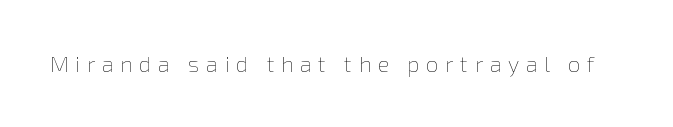
{"italic": "no", "bold": "no", "underline": "no", "letter_spacing": "wide", "letter_spacing_em": 0.3, "glyph_px": 22}
